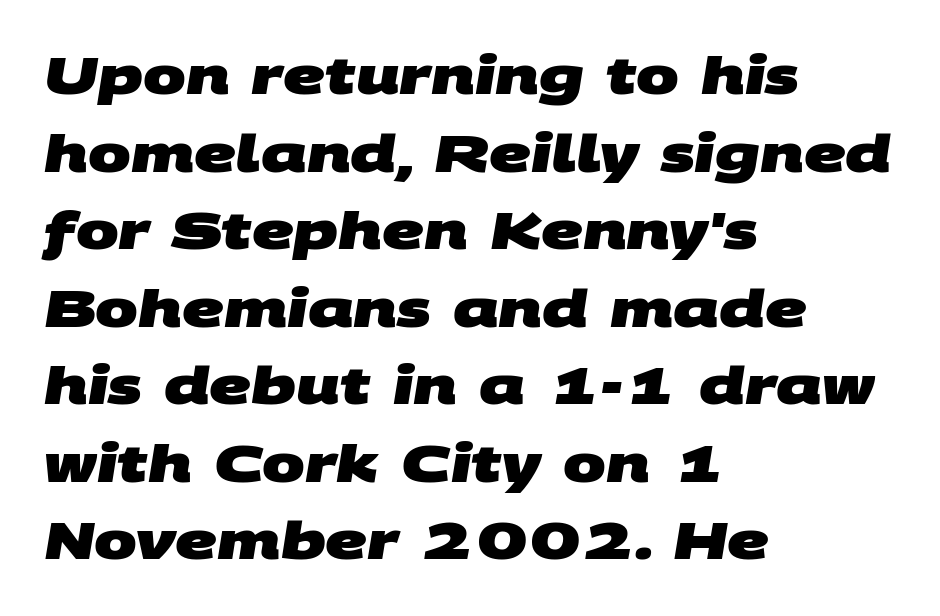
{"serif": "no", "bold": "yes", "weight": "heavy", "width": "wide", "stroke_contrast": "medium", "x_height": "large", "monospaced": "no", "underline": "no", "align": "left", "line_spacing": "normal", "line_spacing_ratio": 1.52, "letter_spacing": "normal", "letter_spacing_em": 0.0, "glyph_px": 51}
